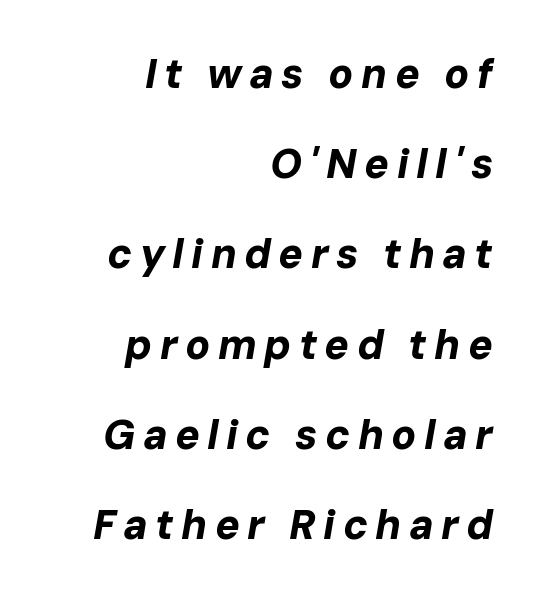
Q: Is the text bold? A: Yes.
Q: Is the text italic (slanted)? A: Yes, it leans right by about 10 degrees.
Q: Is the text underlined? A: No.
Q: How is the paragraph aligned? A: Right-aligned.
Q: Is the spacing between lines tight, normal or loose? A: Loose.
Q: Width (condensed, normal, or wide)? A: Normal.
Q: Stroke contrast? A: Low.
Q: x-height? A: Medium.
Q: Monospaced? A: No.
